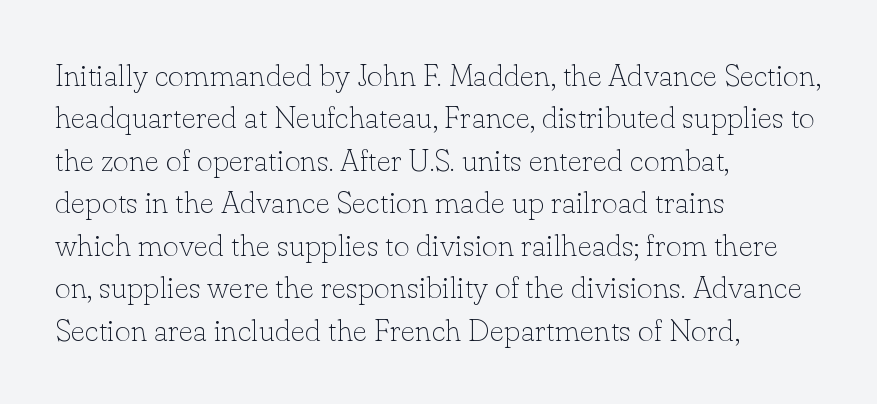
This is the regular roman posture of the typeface. Honestly, the letter spacing is just normal — you wouldn't notice it. A typesetter would call this proportional, since set widths differ per character. In CSS terms this would be text-align: left. Summary of vertical rhythm: regular, with standard interline spacing. Unmarked baselines from the first word to the last.
